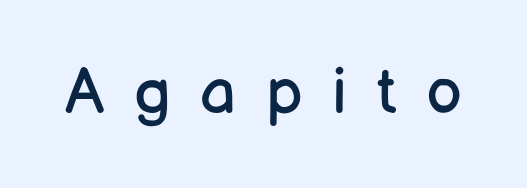
Q: Is the text bold? A: No.
Q: Is the text italic (slanted)? A: No, it is upright.
Q: Is the typeface a serif or a sans-serif typeface? A: Sans-serif.
Q: Is the text underlined? A: No.
Q: Is the spacing between letters normal or unusually wide? A: Unusually wide.
Q: Width (condensed, normal, or wide)? A: Normal.
Q: Stroke contrast? A: Low.
Q: x-height? A: Medium.
Q: Monospaced? A: No.
